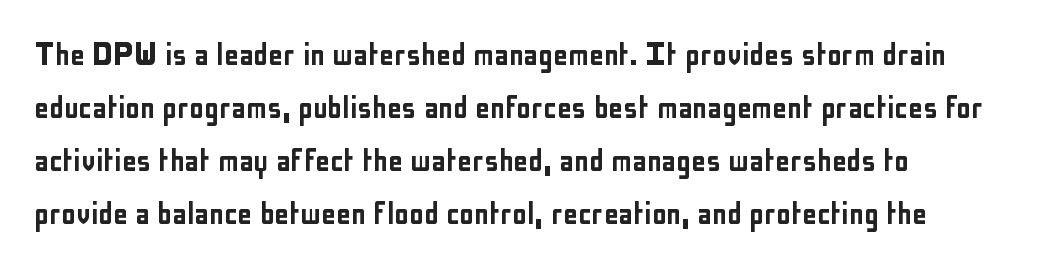
Q: Is the text italic (slanted)? A: No, it is upright.
Q: Is the typeface a serif or a sans-serif typeface? A: Sans-serif.
Q: Is the text underlined? A: No.
Q: Is the spacing between letters normal or unusually wide? A: Normal.
Q: Is the spacing between lines tight, normal or loose? A: Normal.
Q: Width (condensed, normal, or wide)? A: Condensed.
Q: Stroke contrast? A: Low.
Q: x-height? A: Medium.
Q: Monospaced? A: No.
